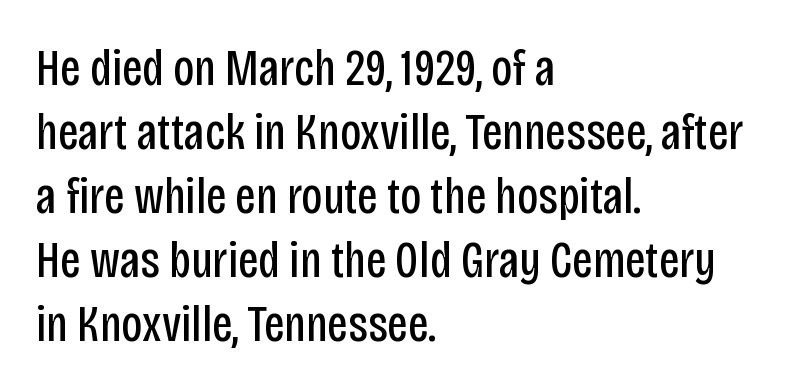
Q: Is the text bold? A: No.
Q: Is the text italic (slanted)? A: No, it is upright.
Q: Is the typeface a serif or a sans-serif typeface? A: Sans-serif.
Q: Is the text underlined? A: No.
Q: How is the paragraph aligned? A: Left-aligned.
Q: Is the spacing between letters normal or unusually wide? A: Normal.
Q: Width (condensed, normal, or wide)? A: Condensed.
Q: Stroke contrast? A: Low.
Q: x-height? A: Large.
Q: Monospaced? A: No.
